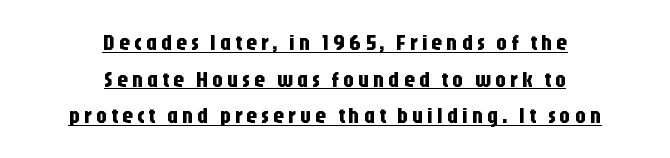
{"italic": "no", "underline": "yes", "align": "center", "line_spacing": "normal", "line_spacing_ratio": 1.67, "glyph_px": 22}
